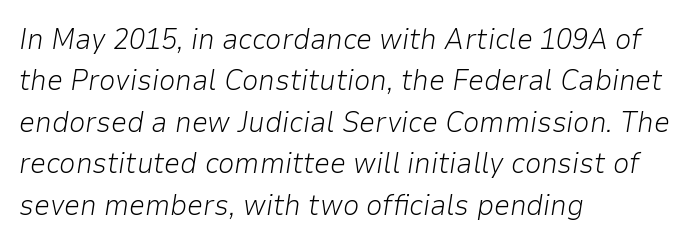
Q: Is the text bold? A: No.
Q: Is the text italic (slanted)? A: Yes, it leans right by about 9 degrees.
Q: Is the text underlined? A: No.
Q: How is the paragraph aligned? A: Left-aligned.
Q: Is the spacing between letters normal or unusually wide? A: Normal.
Q: Is the spacing between lines tight, normal or loose? A: Normal.
Q: Width (condensed, normal, or wide)? A: Normal.
Q: Stroke contrast? A: Low.
Q: x-height? A: Medium.
Q: Monospaced? A: No.
